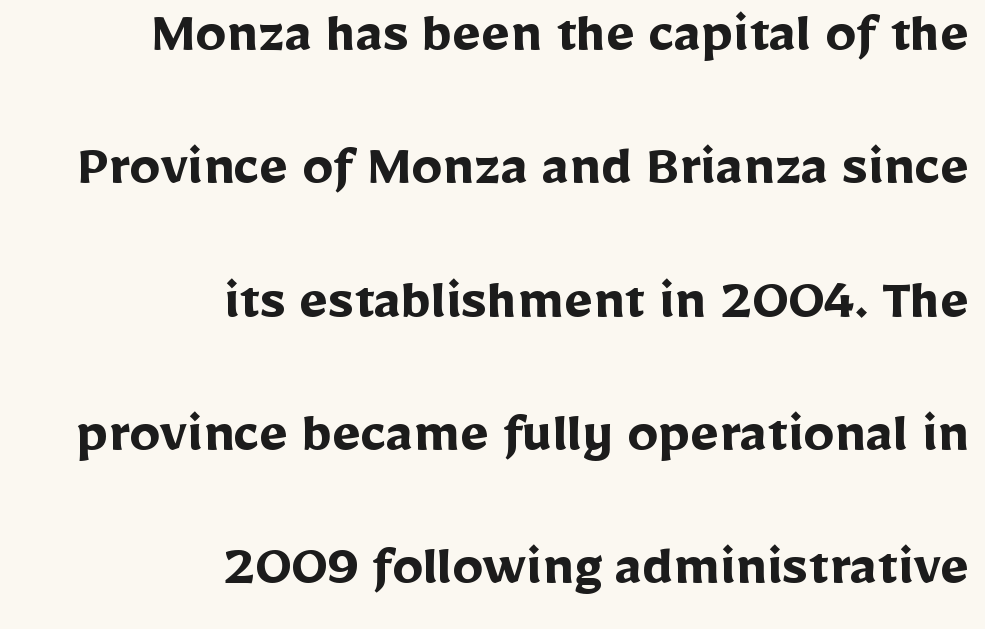
Q: Is the text bold? A: Yes.
Q: Is the text italic (slanted)? A: No, it is upright.
Q: Is the typeface a serif or a sans-serif typeface? A: Sans-serif.
Q: Is the text underlined? A: No.
Q: How is the paragraph aligned? A: Right-aligned.
Q: Is the spacing between letters normal or unusually wide? A: Normal.
Q: Is the spacing between lines tight, normal or loose? A: Loose.
Q: Width (condensed, normal, or wide)? A: Normal.
Q: Stroke contrast? A: Low.
Q: x-height? A: Medium.
Q: Monospaced? A: No.
